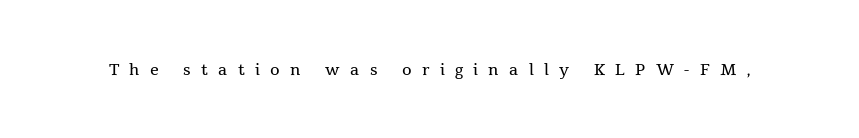
The image shows 22 px text type, upright; set unusually wide letter spacing (+0.47 em), not underlined.
